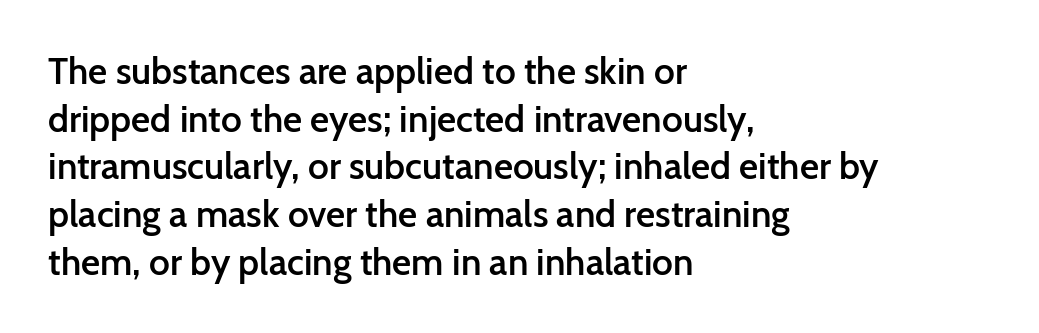
Q: Is the text bold? A: Semi-bold.
Q: Is the text italic (slanted)? A: No, it is upright.
Q: Is the typeface a serif or a sans-serif typeface? A: Sans-serif.
Q: Is the text underlined? A: No.
Q: How is the paragraph aligned? A: Left-aligned.
Q: Is the spacing between letters normal or unusually wide? A: Normal.
Q: Is the spacing between lines tight, normal or loose? A: Normal.
Q: Width (condensed, normal, or wide)? A: Normal.
Q: Stroke contrast? A: Low.
Q: x-height? A: Medium.
Q: Monospaced? A: No.
